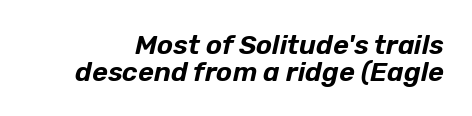
{"italic": "yes", "lean": "right", "slant_degrees": 12, "underline": "no", "line_spacing": "tight", "line_spacing_ratio": 1.0, "letter_spacing": "normal", "letter_spacing_em": 0.0, "glyph_px": 27}
